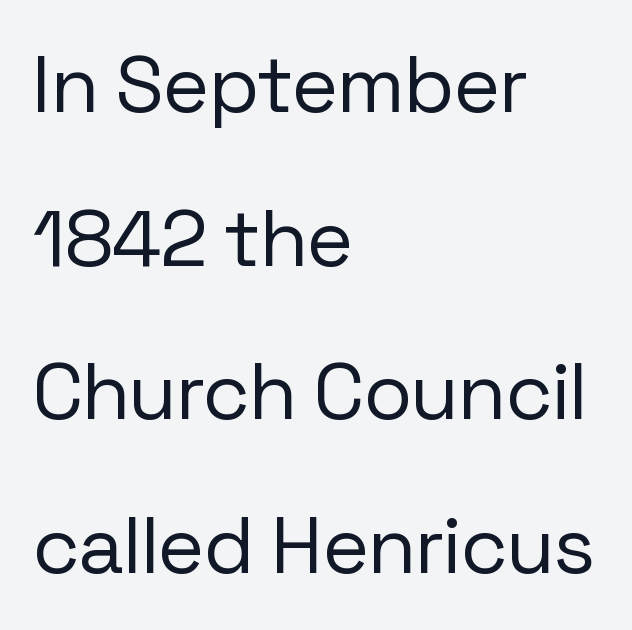
The image shows 80 px regular-weight sans-serif type, upright; set left-aligned, loose line spacing (1.92x), normal letter spacing, not underlined; low stroke contrast and a medium x-height.
